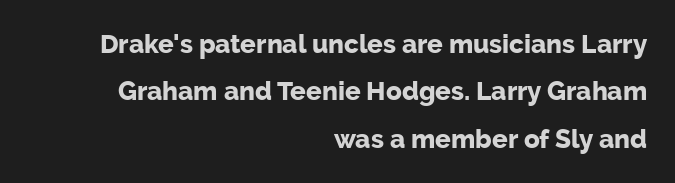
{"italic": "no", "bold": "yes", "underline": "no", "align": "right", "line_spacing_ratio": 1.82, "letter_spacing": "normal", "letter_spacing_em": 0.0, "glyph_px": 26}
